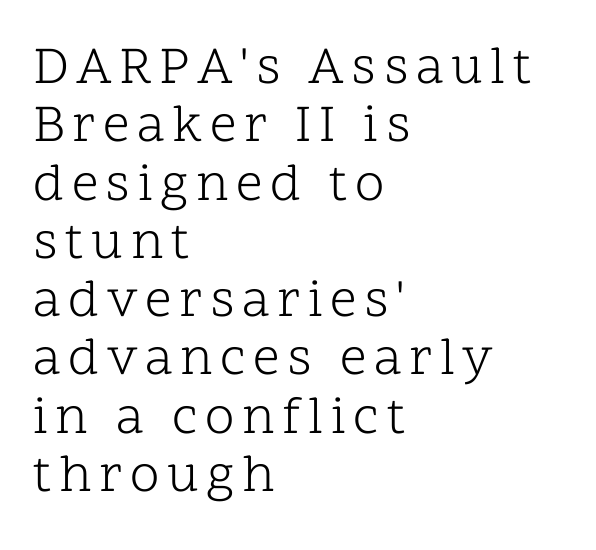
The space beneath each line is pristine and unruled. Summary of weight: not heavy and not bold. The passage shown is typeset with a serif family. Alignment: flush left. Characters remain perfectly vertical along every line.
